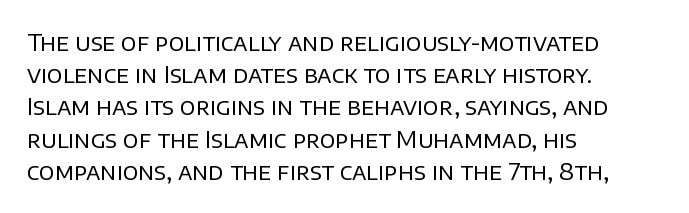
The image shows 23 px text type, upright; set left-aligned, normal line spacing (1.4x), normal letter spacing, not underlined.
